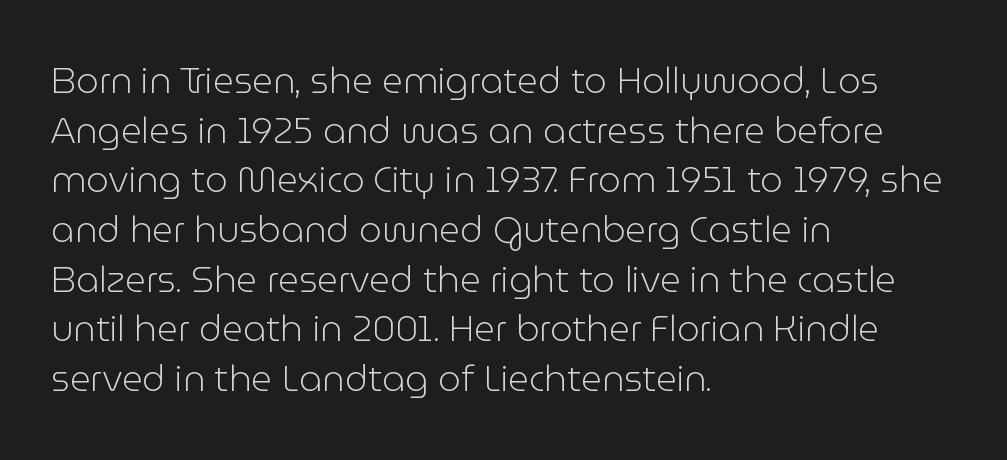
The image shows 36 px light sans-serif type, upright; set left-aligned, normal line spacing (1.38x), normal letter spacing, not underlined; low stroke contrast and a medium x-height.
